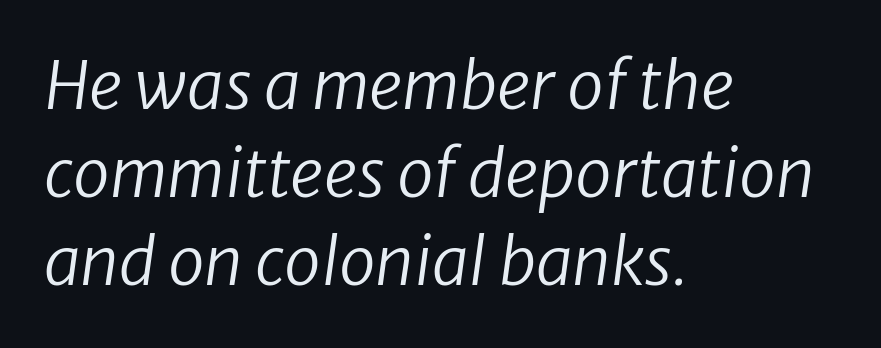
{"serif": "no", "bold": "no", "weight": "regular", "width": "normal", "stroke_contrast": "low", "x_height": "medium", "monospaced": "no", "underline": "no", "align": "left", "line_spacing": "normal", "line_spacing_ratio": 1.33, "letter_spacing": "normal", "letter_spacing_em": 0.0, "glyph_px": 66}
